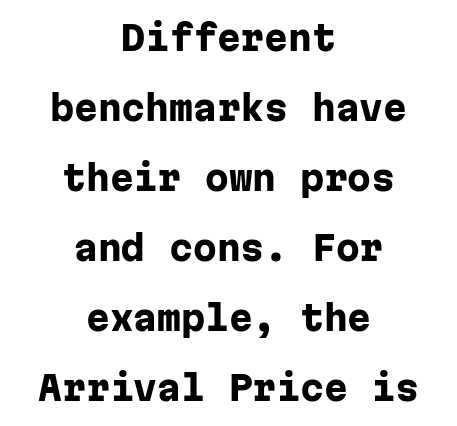
Notice how the passage keeps no hard edge, just a central spine. Decoration check: the copy has no underline. I'd describe the lettering as bold — thick and assertive. In terms of letterform style, serifs are entirely absent. You could call the tracking neutral — neither tight nor loose.
